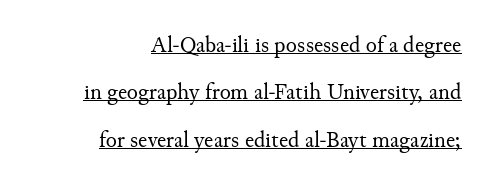
{"italic": "no", "bold": "no", "underline": "yes", "align": "right", "line_spacing": "loose", "line_spacing_ratio": 2.06, "letter_spacing": "normal", "letter_spacing_em": 0.0, "glyph_px": 23}
